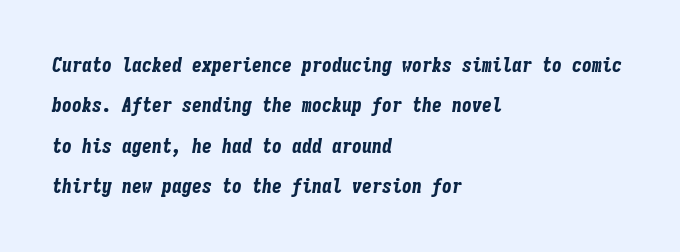
On the weight axis this lands at bold, roughly 700. Rows of type keep a wide berth in the vertical direction. Just letters on the line, the space beneath them empty. A typesetter would mark this as italic. Does extra space separate the letters? No, they use regular spacing. Caption: multi-line text, flush left, ragged right.
